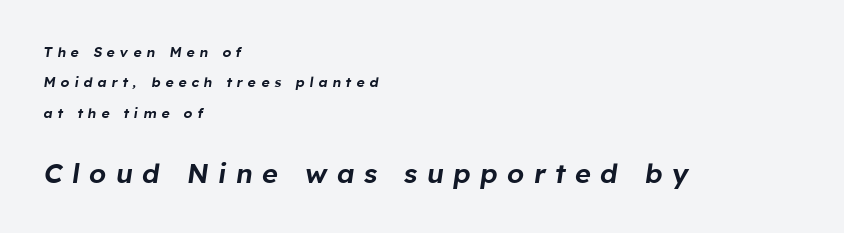
{"italic": "yes", "lean": "right", "slant_degrees": 8, "underline": "no", "align": "left", "line_spacing": "loose", "line_spacing_ratio": 2.17, "letter_spacing": "wide", "letter_spacing_em": 0.35, "larger_block": "second", "size_ratio": 1.93, "glyph_px": 27}
